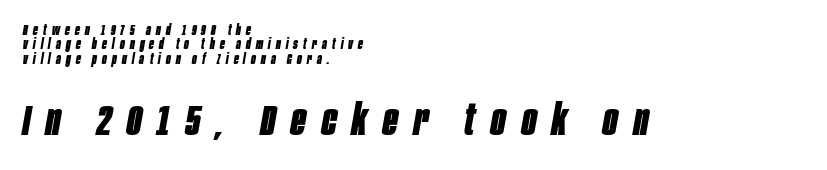
{"italic": "yes", "lean": "right", "slant_degrees": 10, "bold": "yes", "weight": "bold", "width": "condensed", "stroke_contrast": "low", "x_height": "large", "monospaced": "no", "underline": "no", "align": "left", "line_spacing": "tight", "line_spacing_ratio": 1.02, "letter_spacing": "wide", "letter_spacing_em": 0.37, "larger_block": "second", "size_ratio": 3.07, "glyph_px": 43}
